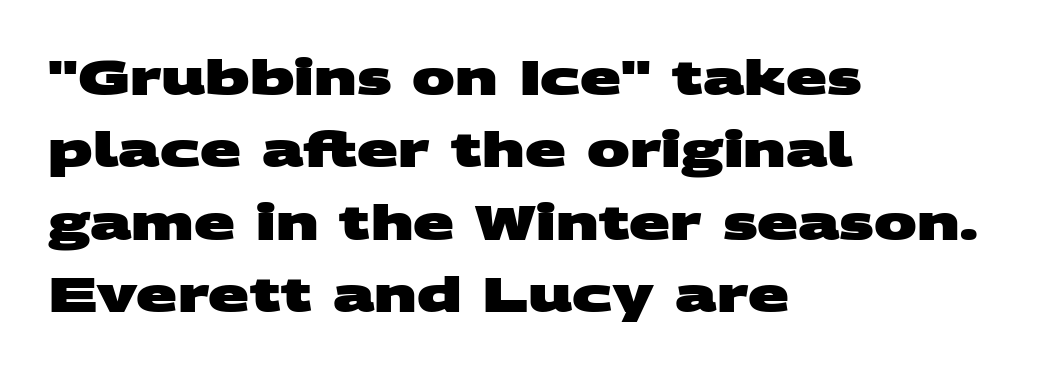
Q: Is the text bold? A: Yes.
Q: Is the typeface a serif or a sans-serif typeface? A: Sans-serif.
Q: Is the text underlined? A: No.
Q: How is the paragraph aligned? A: Left-aligned.
Q: Is the spacing between letters normal or unusually wide? A: Normal.
Q: Is the spacing between lines tight, normal or loose? A: Normal.
Q: Width (condensed, normal, or wide)? A: Wide.
Q: Stroke contrast? A: Medium.
Q: x-height? A: Large.
Q: Monospaced? A: No.
